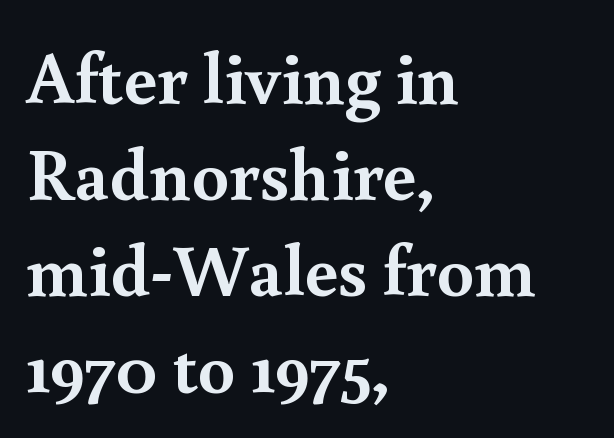
The image shows 74 px semibold serif type, upright; set left-aligned, normal line spacing (1.3x), normal letter spacing, not underlined; a small x-height.
